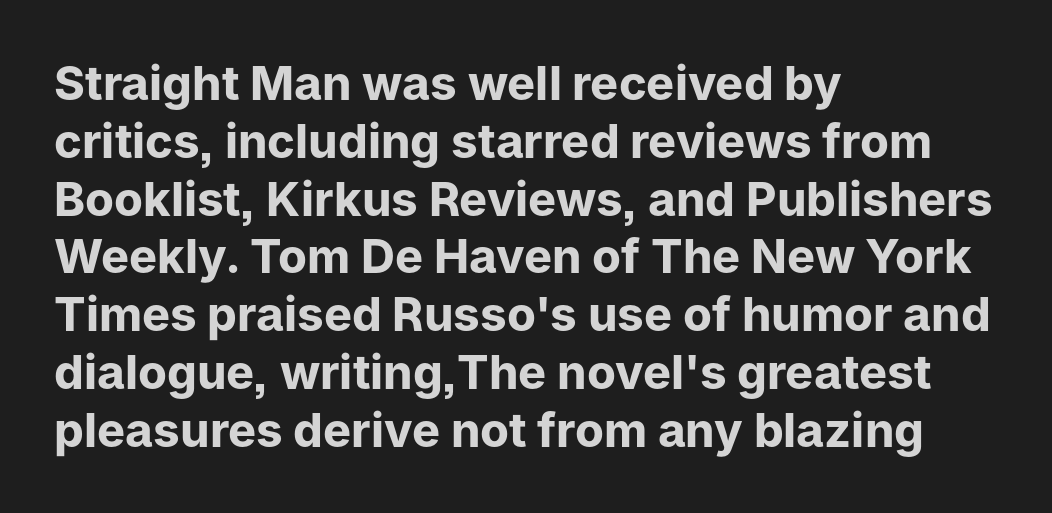
The image shows 47 px bold sans-serif type, upright; set left-aligned, line spacing 1.23x, normal letter spacing, not underlined; low stroke contrast and a medium x-height.
